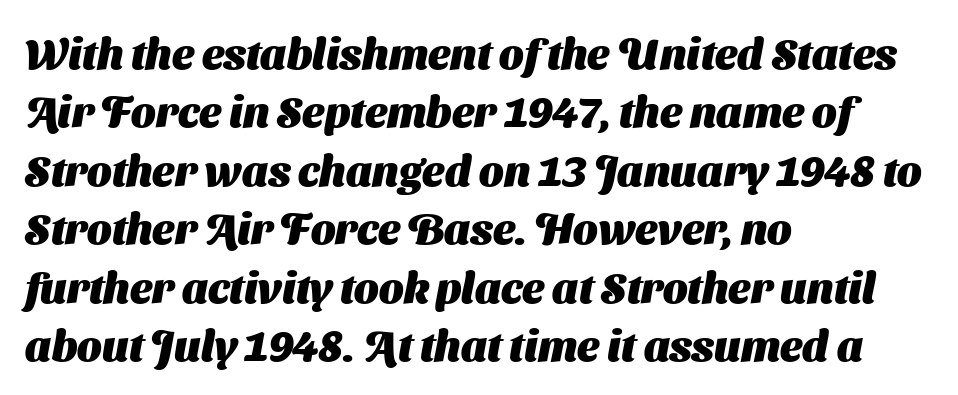
Q: Is the text bold? A: Yes.
Q: Is the typeface a serif or a sans-serif typeface? A: Sans-serif.
Q: Is the text underlined? A: No.
Q: How is the paragraph aligned? A: Left-aligned.
Q: Is the spacing between letters normal or unusually wide? A: Normal.
Q: Is the spacing between lines tight, normal or loose? A: Normal.
Q: Width (condensed, normal, or wide)? A: Normal.
Q: Stroke contrast? A: Medium.
Q: x-height? A: Medium.
Q: Monospaced? A: No.
